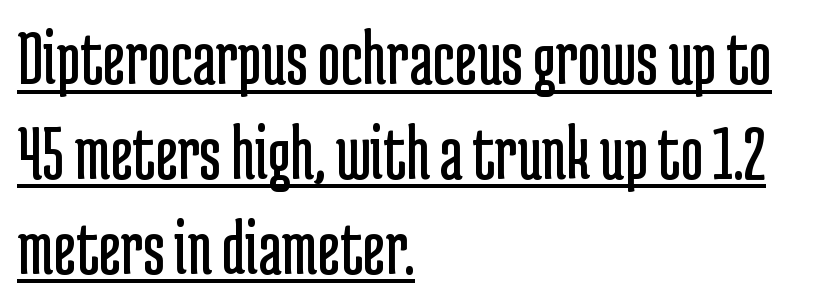
The image shows 79 px regular-weight, condensed sans-serif type, upright; set left-aligned, line spacing 1.2x, normal letter spacing, underlined; low stroke contrast and a medium x-height.
